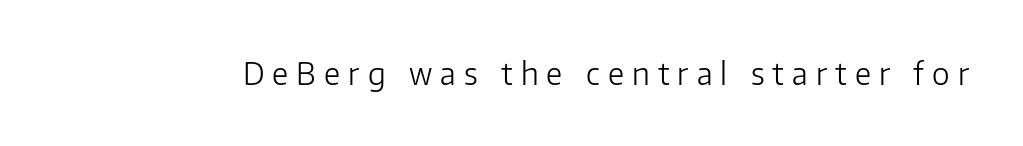
A quiet, ordinary-to-light weight characterises the typeface. The face used here is proportionally spaced, like ordinary book or web type. Underline: absent. Notice how the stems are strictly vertical — no italics here. Serif or sans? Sans — the stroke terminals are bare.
